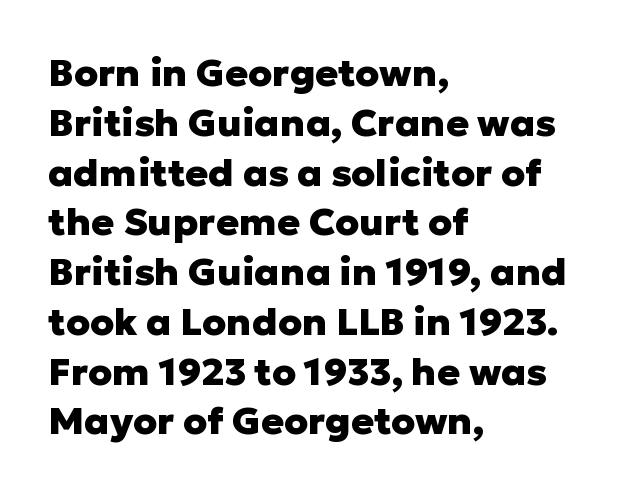
The setting favours the left margin, as ordinary paragraphs usually do. A clean baseline with only descenders dipping below it. Designer's note — italics off, roman on. Nothing unusual about the tracking: characters are spaced as the font intends. A typesetter would call this proportional, since set widths differ per character.
